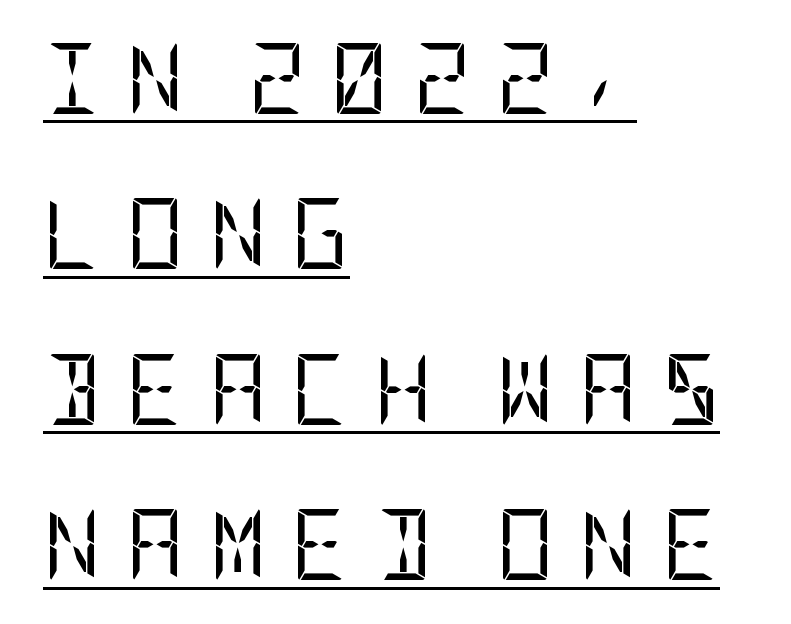
Q: Is the text bold? A: No.
Q: Is the text italic (slanted)? A: No, it is upright.
Q: Is the typeface a serif or a sans-serif typeface? A: Sans-serif.
Q: Is the text underlined? A: Yes.
Q: How is the paragraph aligned? A: Left-aligned.
Q: Is the spacing between letters normal or unusually wide? A: Unusually wide.
Q: Is the spacing between lines tight, normal or loose? A: Loose.
Q: Width (condensed, normal, or wide)? A: Condensed.
Q: Stroke contrast? A: Low.
Q: x-height? A: Large.
